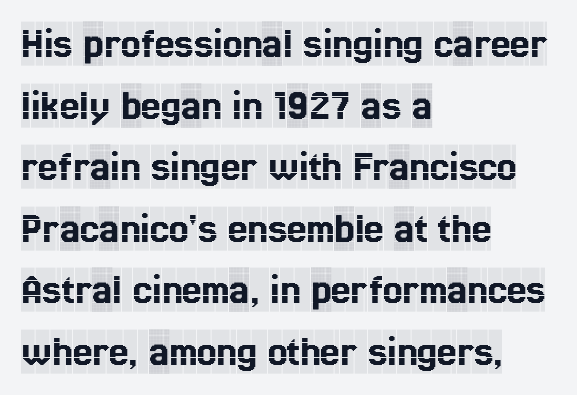
Q: Is the text italic (slanted)? A: No, it is upright.
Q: Is the typeface a serif or a sans-serif typeface? A: Serif.
Q: Is the text underlined? A: No.
Q: How is the paragraph aligned? A: Left-aligned.
Q: Is the spacing between letters normal or unusually wide? A: Normal.
Q: Is the spacing between lines tight, normal or loose? A: Normal.
Q: Width (condensed, normal, or wide)? A: Condensed.
Q: x-height? A: Large.
Q: Monospaced? A: No.
